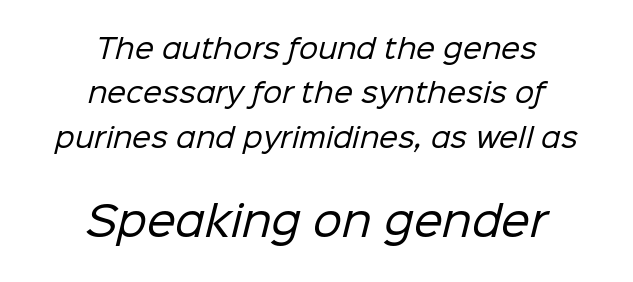
The image shows 41 px regular-weight sans-serif type; set centered, normal line spacing (1.64x), normal letter spacing, not underlined; the second (bottom) block is 1.52x larger; low stroke contrast and a medium x-height.
